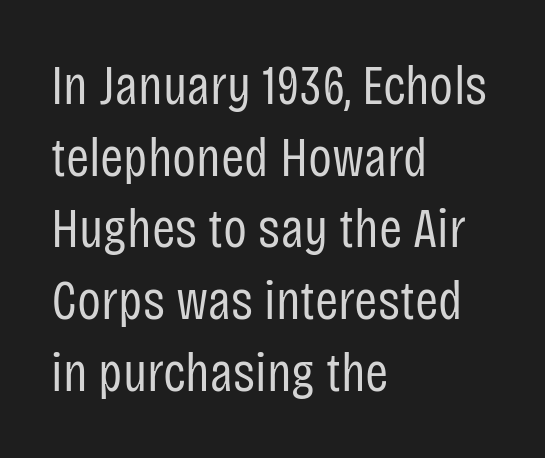
{"serif": "no", "italic": "no", "bold": "no", "weight": "regular", "width": "condensed", "stroke_contrast": "low", "x_height": "large", "monospaced": "no", "underline": "no", "align": "left", "line_spacing": "normal", "line_spacing_ratio": 1.28, "letter_spacing": "normal", "letter_spacing_em": 0.0, "glyph_px": 56}
